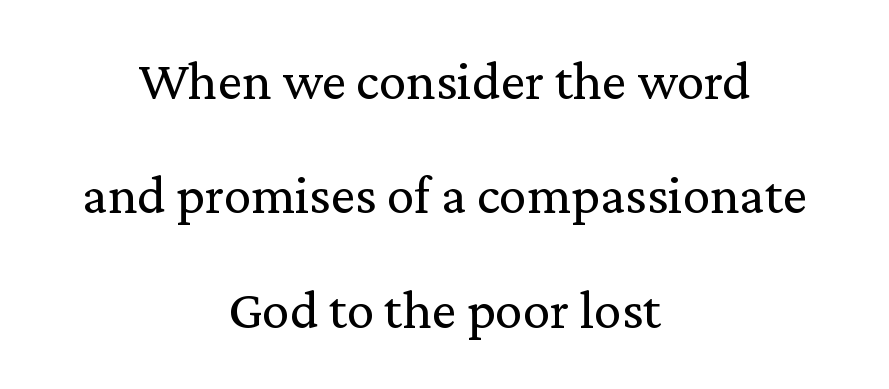
Q: Is the text bold? A: No.
Q: Is the text italic (slanted)? A: No, it is upright.
Q: Is the typeface a serif or a sans-serif typeface? A: Serif.
Q: Is the text underlined? A: No.
Q: How is the paragraph aligned? A: Centered.
Q: Is the spacing between letters normal or unusually wide? A: Normal.
Q: Is the spacing between lines tight, normal or loose? A: Loose.
Q: Width (condensed, normal, or wide)? A: Normal.
Q: Stroke contrast? A: Medium.
Q: x-height? A: Medium.
Q: Monospaced? A: No.
